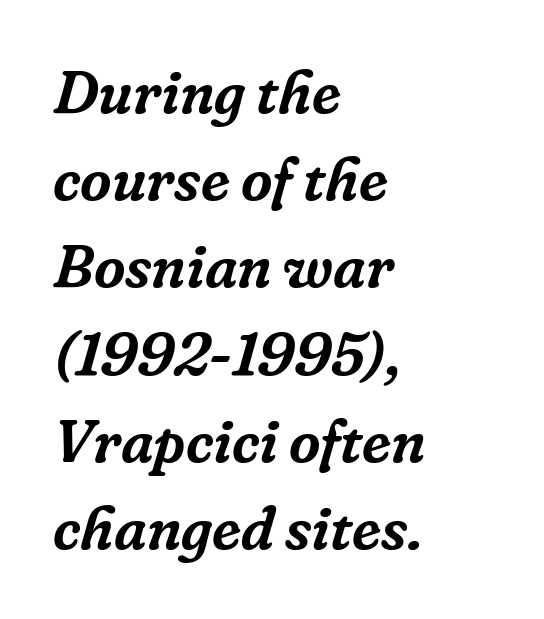
Font category for this specimen: serif. Horizontal alignment here is leftward, the default for most running prose. The specimen omits any rule beneath the text block's lines. An italicized treatment has been applied to the whole sample. The rendering uses natural spacing where letterforms have individual widths. The vertical gap from one line to the next is medium.
